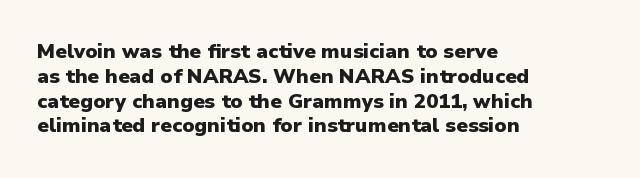
Line starts are locked; line ends wander. Tracking value appears to be zero — textbook default spacing. Style check: upright. Rule under the text: the space is simply empty. Heavy-handed strokes throughout: this text is bold.
